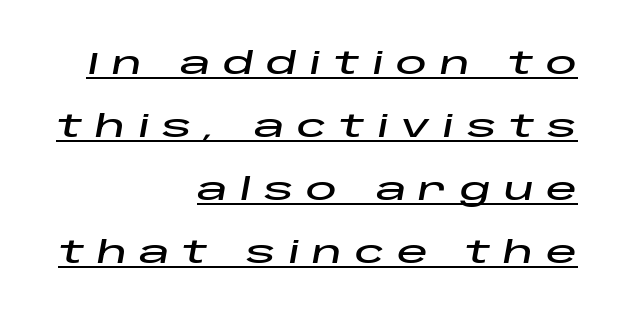
Q: Is the text italic (slanted)? A: Yes, it leans right by about 10 degrees.
Q: Is the text underlined? A: Yes.
Q: How is the paragraph aligned? A: Right-aligned.
Q: Is the spacing between letters normal or unusually wide? A: Unusually wide.
Q: Is the spacing between lines tight, normal or loose? A: Loose.
Q: Width (condensed, normal, or wide)? A: Wide.
Q: Stroke contrast? A: Low.
Q: x-height? A: Large.
Q: Monospaced? A: No.
